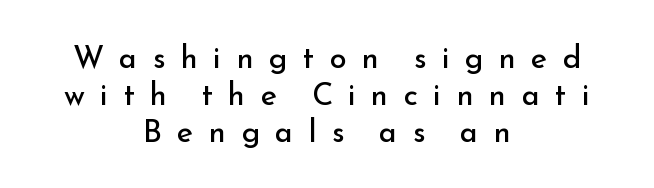
The image shows 31 px regular-weight sans-serif type, upright; set centered, line spacing 1.19x, unusually wide letter spacing (+0.49 em), not underlined; low stroke contrast and a small x-height.
